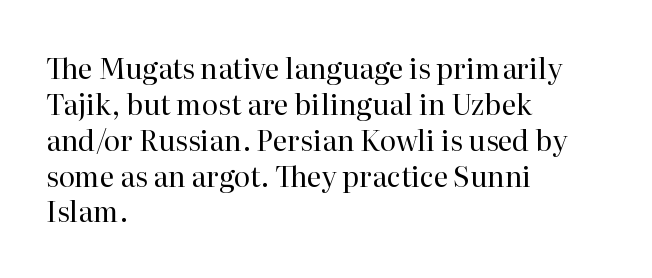
The image shows 28 px regular-weight serif type, upright; set left-aligned, normal line spacing (1.28x), normal letter spacing, not underlined; high stroke contrast and a medium x-height.
